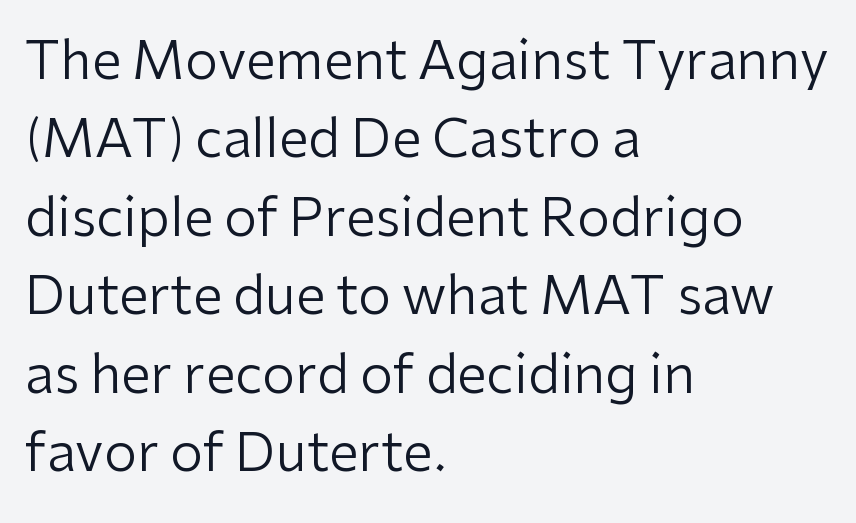
The image shows 53 px regular-weight sans-serif type, upright; set left-aligned, normal line spacing (1.48x), normal letter spacing, not underlined; low stroke contrast and a medium x-height.
